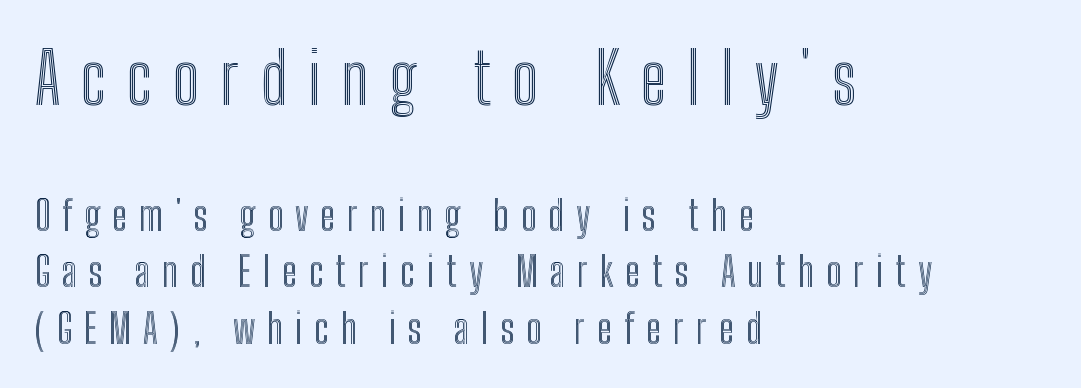
{"italic": "no", "width": "condensed", "x_height": "medium", "monospaced": "no", "underline": "no", "align": "left", "line_spacing": "normal", "line_spacing_ratio": 1.38, "letter_spacing": "wide", "letter_spacing_em": 0.29, "larger_block": "first", "size_ratio": 1.73, "glyph_px": 71}
